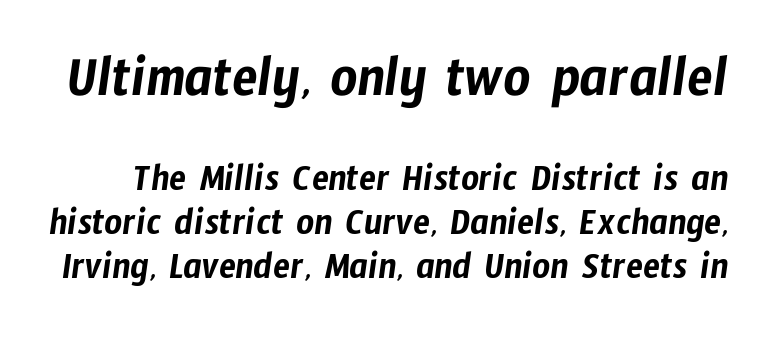
The image shows 59 px condensed sans-serif type; set tight line spacing (1.12x), normal letter spacing, not underlined; the first (top) block is 1.51x larger; low stroke contrast and a medium x-height.
